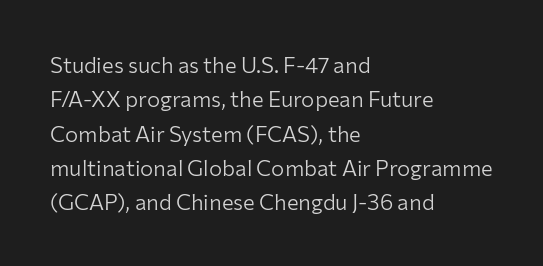
The specimen reads as upright at a glance. Is the stroke heavy? The answer is a plain regular-or-lighter. Clear beneath every line of the passage. Notice how descenders clear the ascenders below comfortably — that's standard leading.
